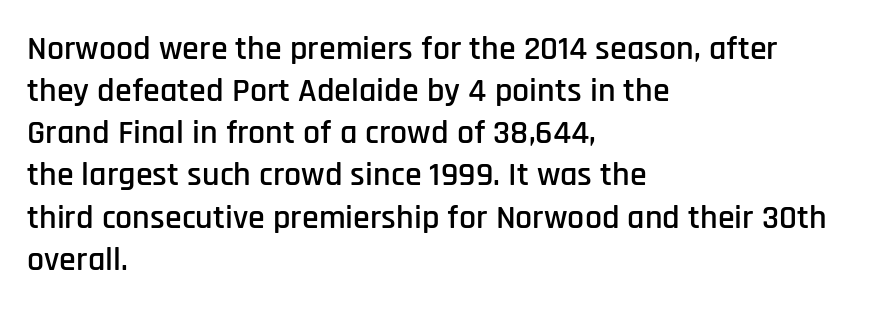
Q: Is the text italic (slanted)? A: No, it is upright.
Q: Is the typeface a serif or a sans-serif typeface? A: Sans-serif.
Q: Is the text underlined? A: No.
Q: How is the paragraph aligned? A: Left-aligned.
Q: Is the spacing between letters normal or unusually wide? A: Normal.
Q: Width (condensed, normal, or wide)? A: Condensed.
Q: Stroke contrast? A: Low.
Q: x-height? A: Large.
Q: Monospaced? A: No.
